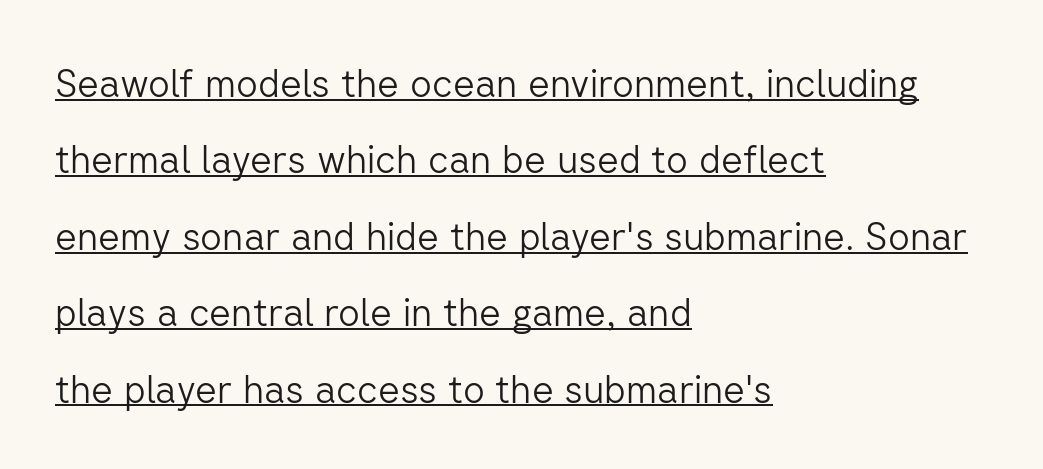
Q: Is the text bold? A: No.
Q: Is the text italic (slanted)? A: No, it is upright.
Q: Is the typeface a serif or a sans-serif typeface? A: Sans-serif.
Q: Is the text underlined? A: Yes.
Q: How is the paragraph aligned? A: Left-aligned.
Q: Is the spacing between letters normal or unusually wide? A: Normal.
Q: Is the spacing between lines tight, normal or loose? A: Loose.
Q: Width (condensed, normal, or wide)? A: Normal.
Q: Stroke contrast? A: Low.
Q: x-height? A: Medium.
Q: Monospaced? A: No.
